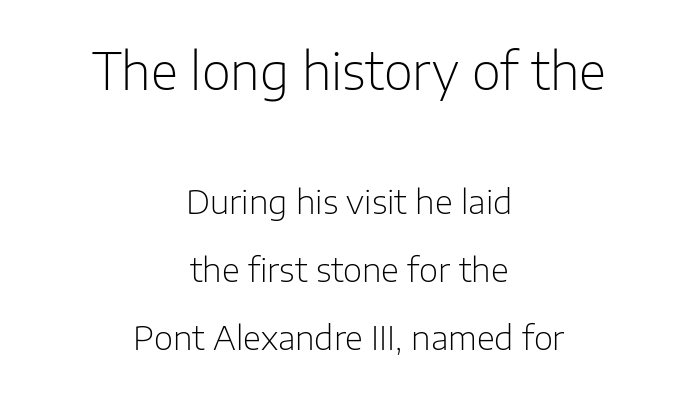
No italicization has been applied; the sample stays upright. Look at the bottom of the vertical strokes: they stop flat, with no serifs. No extra ink here — the face is not bold. Reading down the column, the eye jumps a long way to each next line. Spacing verdict: proportional, widths tailored to each character.
